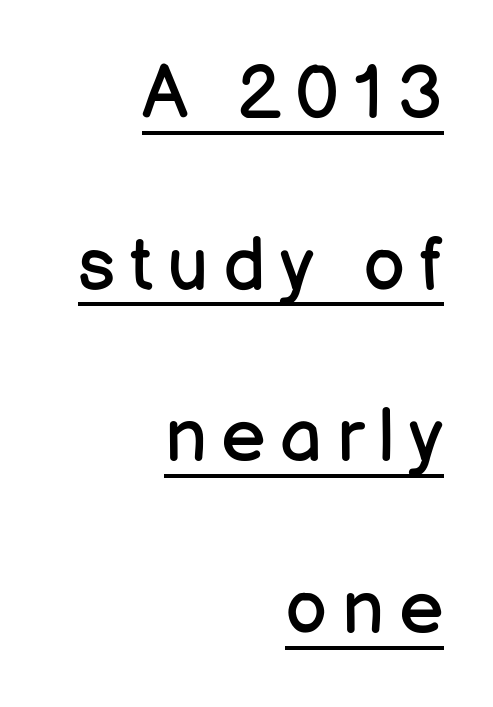
The typeface has the unassuming heft of standard copy or less. The passage shown is underscored from start to finish. The axis of the letterforms is exactly vertical. Here the designer chose a conventional face with non-uniform glyph widths.
